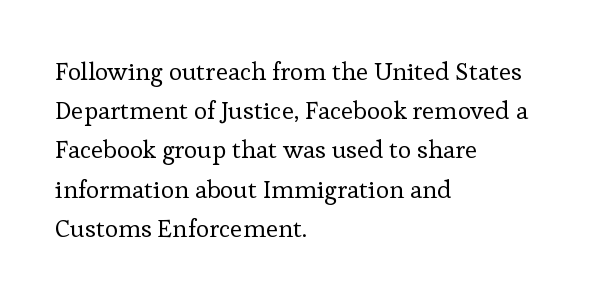
{"italic": "no", "bold": "no", "underline": "no", "align": "left", "line_spacing": "normal", "line_spacing_ratio": 1.57, "letter_spacing": "normal", "letter_spacing_em": 0.0, "glyph_px": 25}
